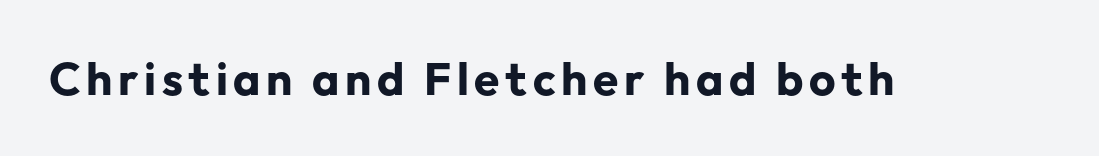
The image shows 46 px bold sans-serif type, upright; set not underlined; low stroke contrast and a medium x-height.
